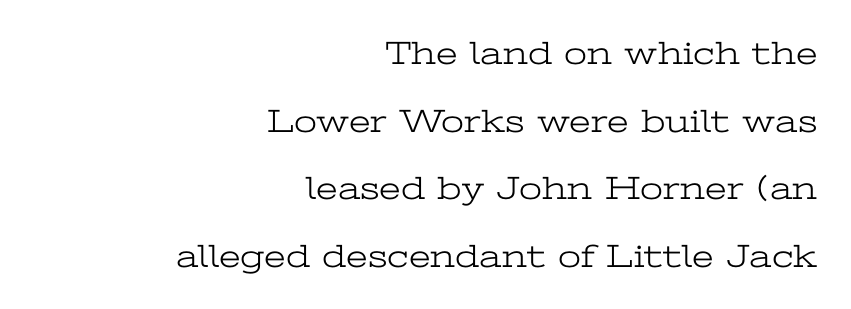
Q: Is the text bold? A: No.
Q: Is the text italic (slanted)? A: No, it is upright.
Q: Is the typeface a serif or a sans-serif typeface? A: Serif.
Q: Is the text underlined? A: No.
Q: How is the paragraph aligned? A: Right-aligned.
Q: Is the spacing between letters normal or unusually wide? A: Normal.
Q: Is the spacing between lines tight, normal or loose? A: Loose.
Q: Width (condensed, normal, or wide)? A: Wide.
Q: Stroke contrast? A: Low.
Q: x-height? A: Medium.
Q: Monospaced? A: No.
